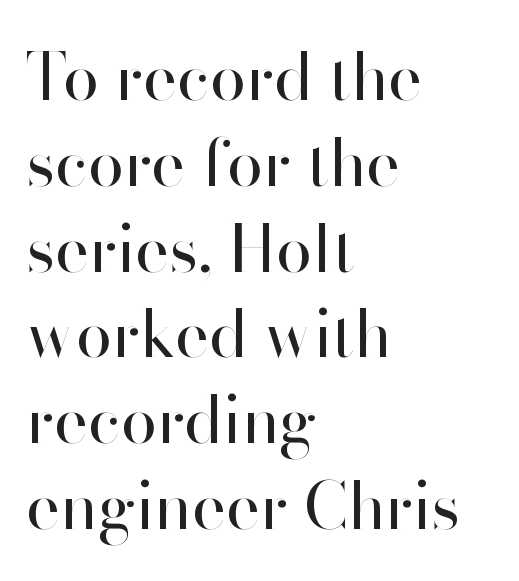
Is this a sans? Yes — the strokes have no serifs. The rows are spaced the way most documents space them. The passage shown is typed in a proportional face where columns would drift. Compared with a typical body face, this is equally light or lighter still. Visually the block forms a straight wall on the left and a jagged coastline on the right.
